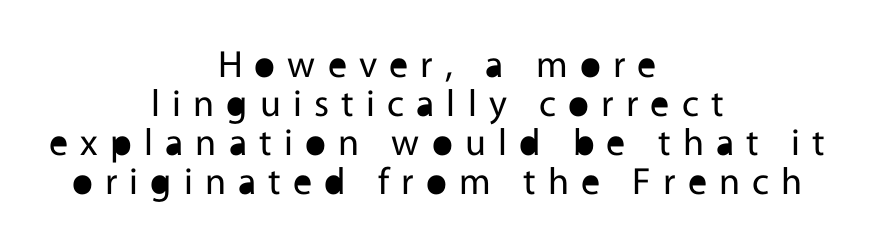
The image shows 38 px regular-weight sans-serif type, upright; set centered, tight line spacing (1.03x), unusually wide letter spacing (+0.32 em), not underlined; a medium x-height.
